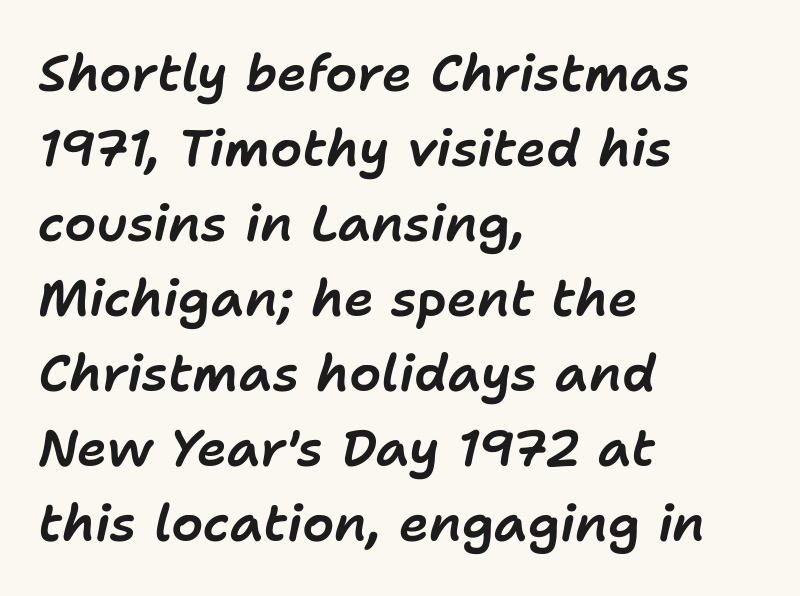
Q: Is the text italic (slanted)? A: Yes, it leans right by about 11 degrees.
Q: Is the text underlined? A: No.
Q: How is the paragraph aligned? A: Left-aligned.
Q: Is the spacing between letters normal or unusually wide? A: Normal.
Q: Is the spacing between lines tight, normal or loose? A: Normal.
Q: Width (condensed, normal, or wide)? A: Normal.
Q: Stroke contrast? A: Low.
Q: x-height? A: Medium.
Q: Monospaced? A: No.
